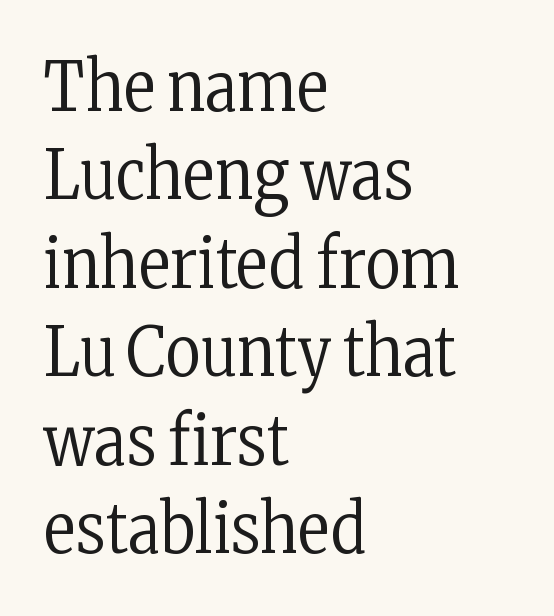
Q: Is the text bold? A: No.
Q: Is the text italic (slanted)? A: No, it is upright.
Q: Is the typeface a serif or a sans-serif typeface? A: Serif.
Q: Is the text underlined? A: No.
Q: How is the paragraph aligned? A: Left-aligned.
Q: Is the spacing between letters normal or unusually wide? A: Normal.
Q: Is the spacing between lines tight, normal or loose? A: Normal.
Q: Width (condensed, normal, or wide)? A: Condensed.
Q: Stroke contrast? A: Low.
Q: x-height? A: Medium.
Q: Monospaced? A: No.
